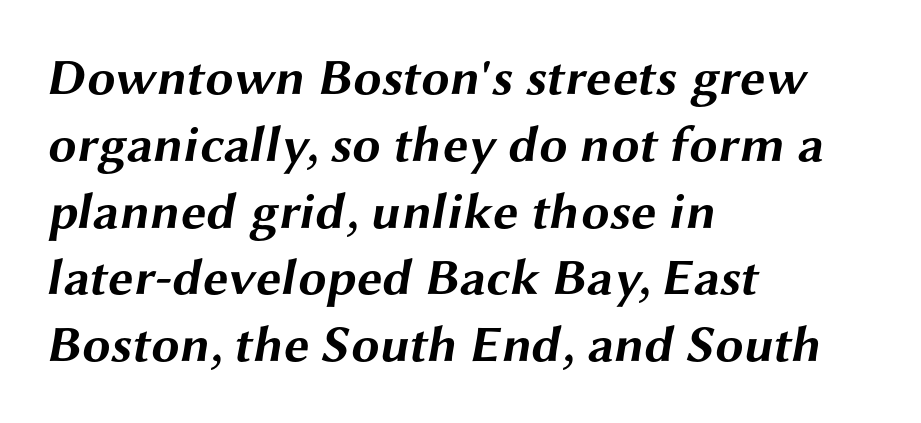
The image shows 51 px bold, wide sans-serif type; set left-aligned, normal line spacing (1.31x), normal letter spacing, not underlined; medium stroke contrast and a medium x-height.
